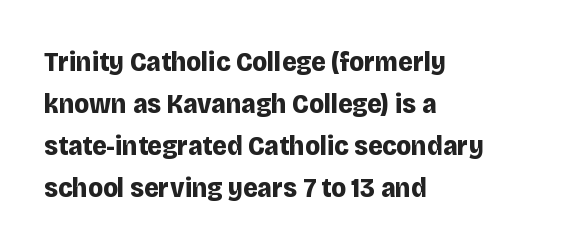
Do the characters align in a grid? No, the font is proportional. There is no visible air inserted between adjacent glyphs. Serifs: no, the terminals of the letterforms are clean. This is heavy type, rendered in bold. Rendered with straight, roman letterforms. The rendering anchors every line to the left-hand side.
